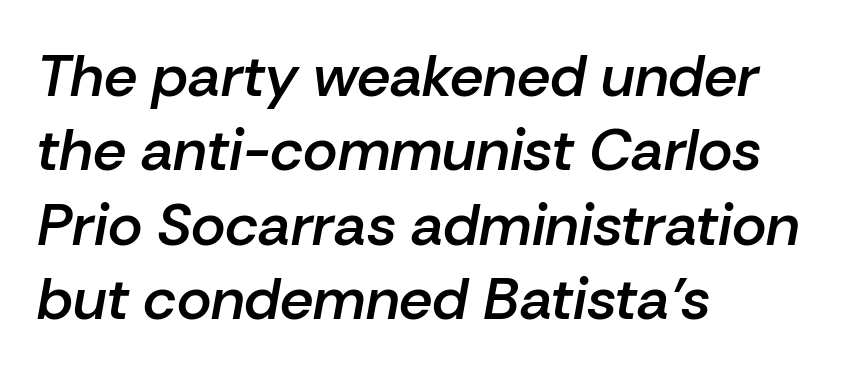
The rendering uses a semibold face; strokes are thickened but not to full bold. All the whitespace from short lines collects on the right. Letters rest on an invisible, unmarked baseline. Does extra space separate the letters? No, they use regular spacing. Leading matches the norm, producing a regular column. Italic: yes, the glyphs are oblique.
